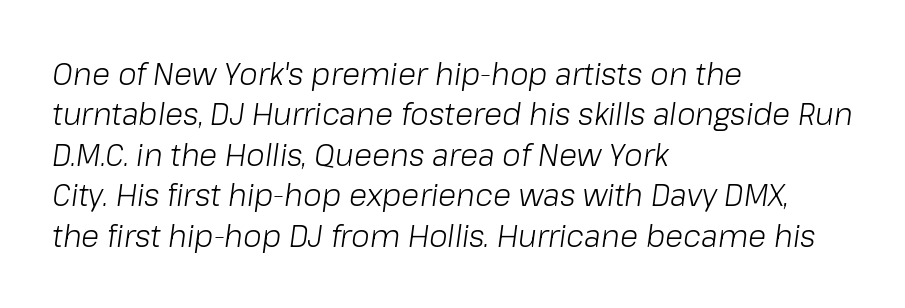
The image shows 30 px light type, italic (leaning right); set left-aligned, normal line spacing (1.35x), normal letter spacing, not underlined; low stroke contrast and a medium x-height.
